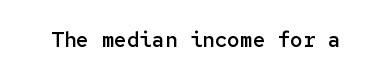
Q: Is the text bold? A: Semi-bold.
Q: Is the text italic (slanted)? A: No, it is upright.
Q: Is the text underlined? A: No.
Q: Is the spacing between letters normal or unusually wide? A: Normal.
